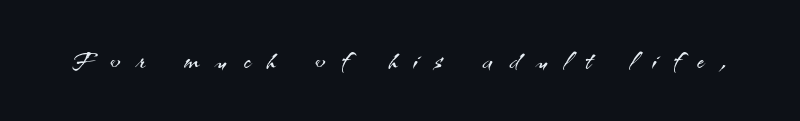
{"serif": "no", "bold": "no", "weight": "light", "width": "normal", "stroke_contrast": "medium", "x_height": "small", "monospaced": "no", "underline": "no", "letter_spacing": "wide", "letter_spacing_em": 0.45, "glyph_px": 37}
